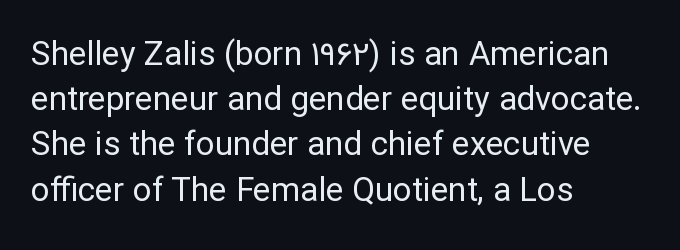
{"serif": "no", "italic": "no", "bold": "no", "weight": "regular", "width": "normal", "stroke_contrast": "low", "x_height": "medium", "monospaced": "no", "underline": "no", "align": "left", "line_spacing": "normal", "line_spacing_ratio": 1.37, "letter_spacing": "normal", "letter_spacing_em": 0.0, "glyph_px": 33}
